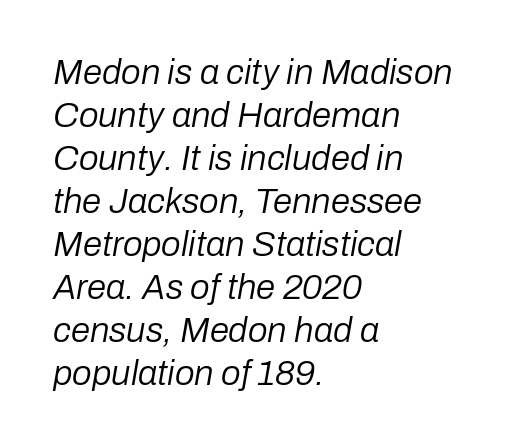
{"italic": "yes", "lean": "right", "slant_degrees": 10, "bold": "no", "weight": "regular", "width": "normal", "stroke_contrast": "low", "x_height": "medium", "monospaced": "no", "underline": "no", "align": "left", "line_spacing_ratio": 1.23, "letter_spacing": "normal", "letter_spacing_em": 0.0, "glyph_px": 35}
